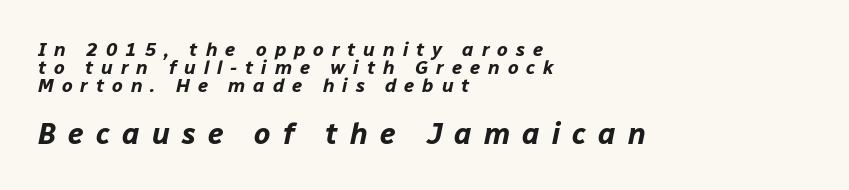
These lines are rendered in a variable-pitch font. In terms of weight, the rendering is a true, heavy bold. Leftover space on each line is placed entirely after the last word. Top chunk: small. Bottom chunk: large.
